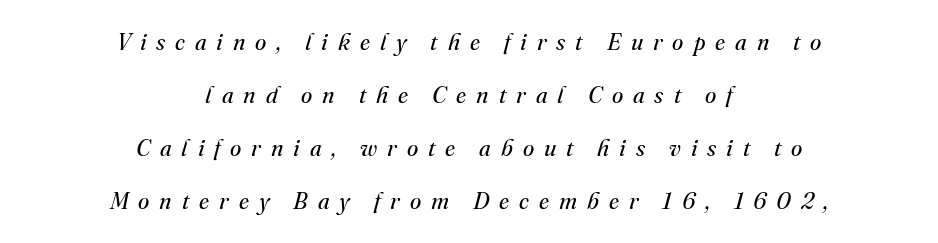
{"italic": "yes", "lean": "right", "slant_degrees": 16, "bold": "no", "underline": "no", "align": "center", "line_spacing": "loose", "line_spacing_ratio": 2.31, "letter_spacing": "wide", "letter_spacing_em": 0.43, "glyph_px": 23}
